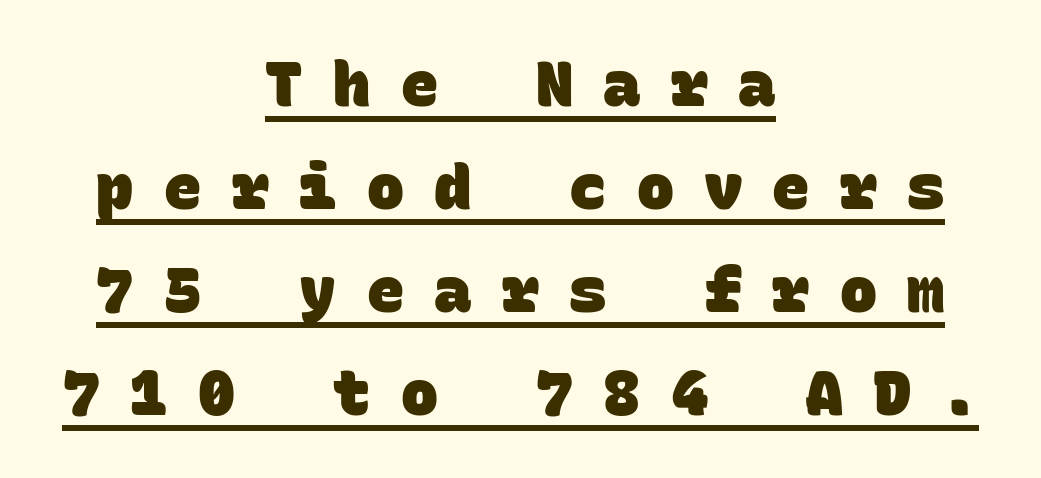
Casual observation: everything's sitting right in the middle. Does a line run under the words? Yes, clearly. The tracking reads as deliberately expanded to a designer's eye. Grotesque or geometric, the face here clearly has no serifs. Honestly, the row spacing looks completely unremarkable. A full-strength bold gives these letters their thick strokes.
